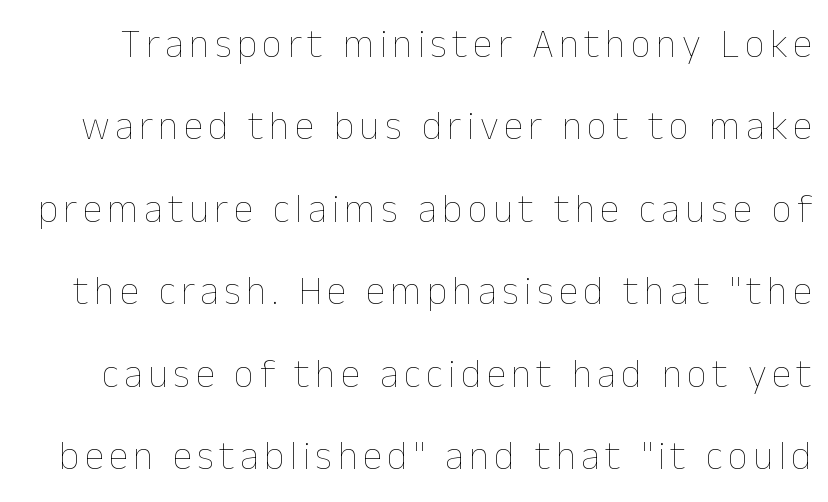
The image shows 40 px thin type, upright; set loose line spacing (2.06x), not underlined; low stroke contrast and a medium x-height.
